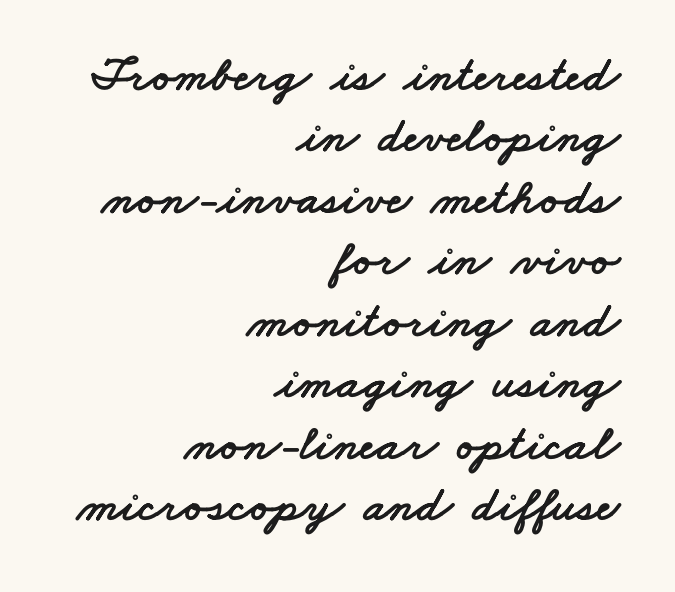
{"serif": "no", "width": "wide", "stroke_contrast": "low", "x_height": "small", "monospaced": "no", "underline": "no", "align": "right", "line_spacing_ratio": 1.23, "letter_spacing": "normal", "letter_spacing_em": 0.0, "glyph_px": 50}
